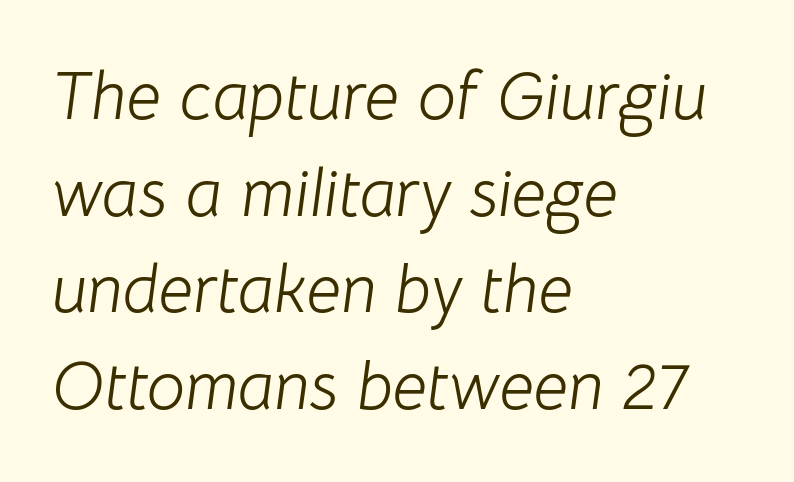
The lines in this sample share a left origin and differ only in where they stop. Compared with typical body copy, the letter spacing here is the same. The rendering uses a moderate line-height, typical for paragraphs. Weight class: somewhere from thin through regular. The passage shown is typed in a proportional face where columns would drift. The whole block is typeset with a tilt.
